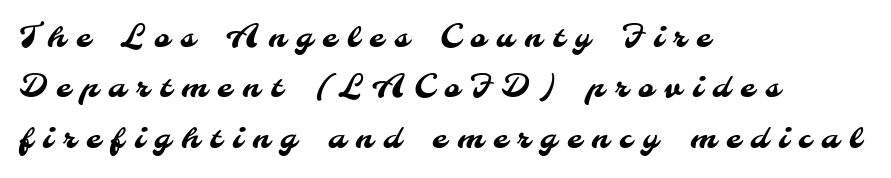
{"serif": "no", "width": "normal", "stroke_contrast": "medium", "x_height": "small", "monospaced": "no", "underline": "no", "align": "left", "line_spacing": "normal", "line_spacing_ratio": 1.68, "letter_spacing": "wide", "letter_spacing_em": 0.35, "glyph_px": 30}
